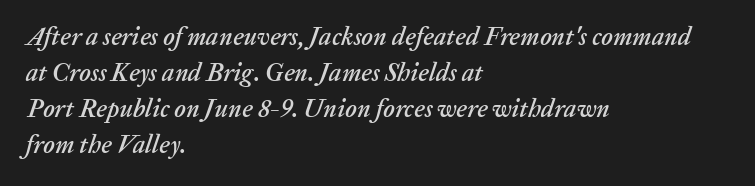
{"italic": "yes", "lean": "right", "slant_degrees": 20, "underline": "no", "align": "left", "line_spacing": "normal", "line_spacing_ratio": 1.44, "letter_spacing": "normal", "letter_spacing_em": 0.0, "glyph_px": 25}
